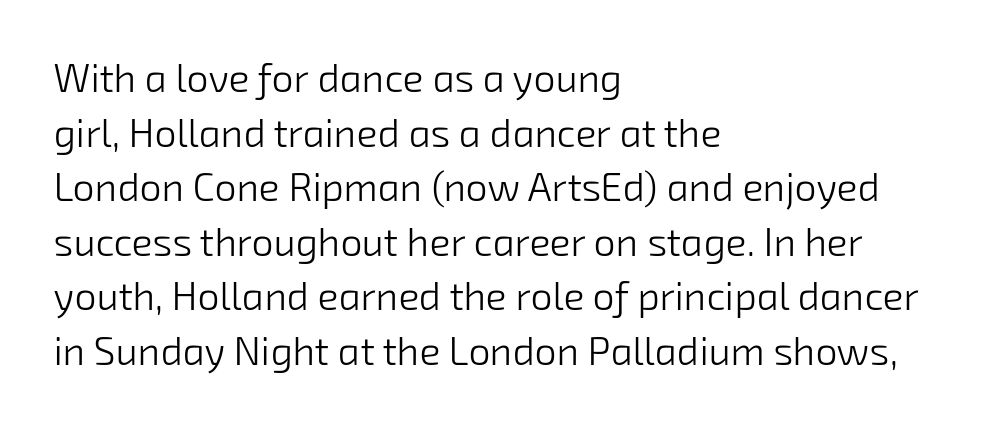
A student would call this left alignment; a typographer would say flush left, rag right. Vertical spacing — default. Serif or sans? Sans — the stroke terminals are bare. No heavy texture on the line: the type isn't bold. Unmarked baselines from the first word to the last.
